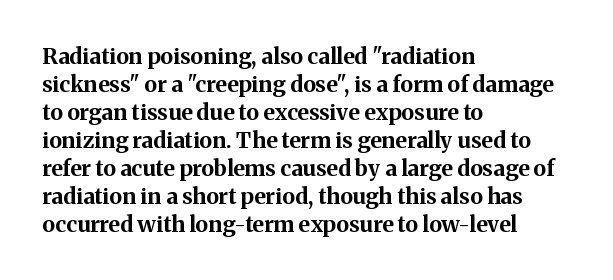
{"italic": "no", "bold": "yes", "underline": "no", "align": "left", "line_spacing": "normal", "line_spacing_ratio": 1.27, "letter_spacing": "normal", "letter_spacing_em": 0.0, "glyph_px": 22}
